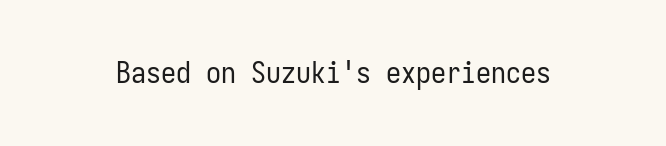
Note: no serifs on the glyphs. Beneath every word, the page is bare. No extra tracking has been applied to these lines. Ascenders rise straight up at ninety degrees.
